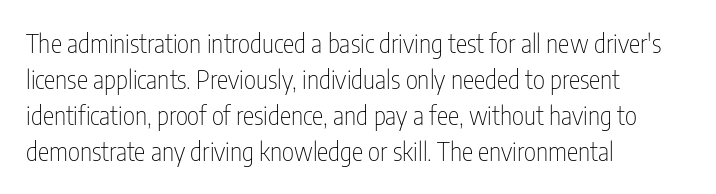
Teacher's note: observe the even left margin — that is flush-left alignment. Students, note that the glyphs here touch the page at normal intervals. Do the letters lean? They stand straight. Descenders hang freely into open space. Stem width sits at or under what a default text font uses.
